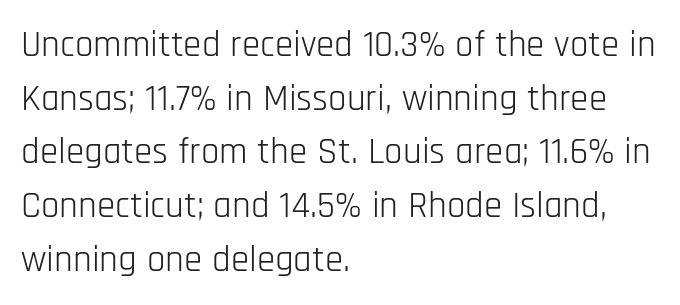
Q: Is the text bold? A: No.
Q: Is the text italic (slanted)? A: No, it is upright.
Q: Is the typeface a serif or a sans-serif typeface? A: Sans-serif.
Q: Is the text underlined? A: No.
Q: How is the paragraph aligned? A: Left-aligned.
Q: Is the spacing between letters normal or unusually wide? A: Normal.
Q: Is the spacing between lines tight, normal or loose? A: Normal.
Q: Width (condensed, normal, or wide)? A: Condensed.
Q: Stroke contrast? A: Low.
Q: x-height? A: Large.
Q: Monospaced? A: No.
